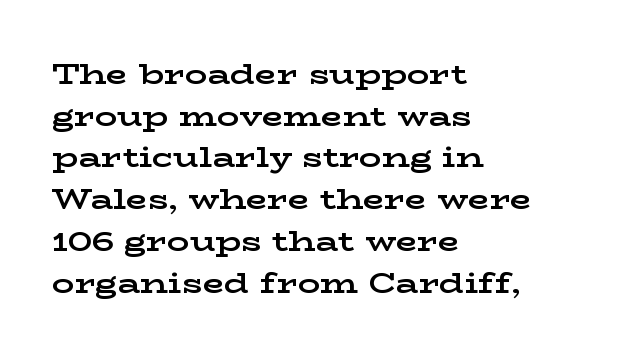
This sample has the flowing, uneven cadence of proportional lettering. Any mark beneath the type? The region is blank. How are the letters spaced? Ordinarily, with no added tracking. Line spacing here is normal. No italicization has been applied; the sample stays upright.
